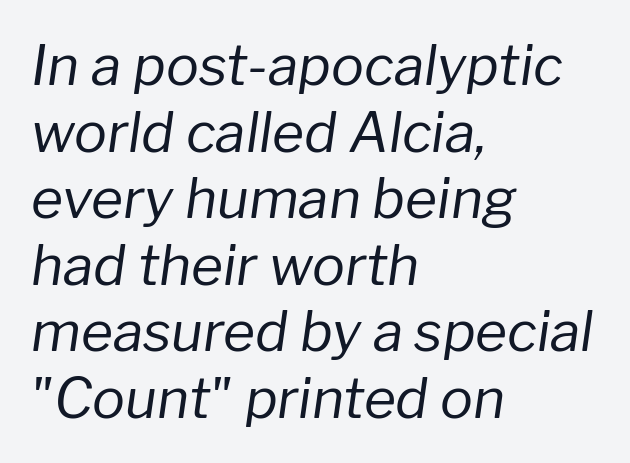
The image shows 55 px regular-weight type, italic (leaning right); set left-aligned, line spacing 1.21x, normal letter spacing, not underlined; low stroke contrast and a medium x-height.
